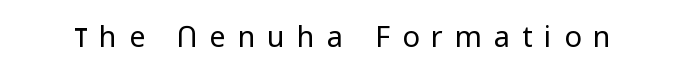
Q: Is the text bold? A: No.
Q: Is the text italic (slanted)? A: No, it is upright.
Q: Is the typeface a serif or a sans-serif typeface? A: Sans-serif.
Q: Is the text underlined? A: No.
Q: Is the spacing between letters normal or unusually wide? A: Unusually wide.
Q: Width (condensed, normal, or wide)? A: Normal.
Q: Stroke contrast? A: Low.
Q: x-height? A: Medium.
Q: Monospaced? A: No.
